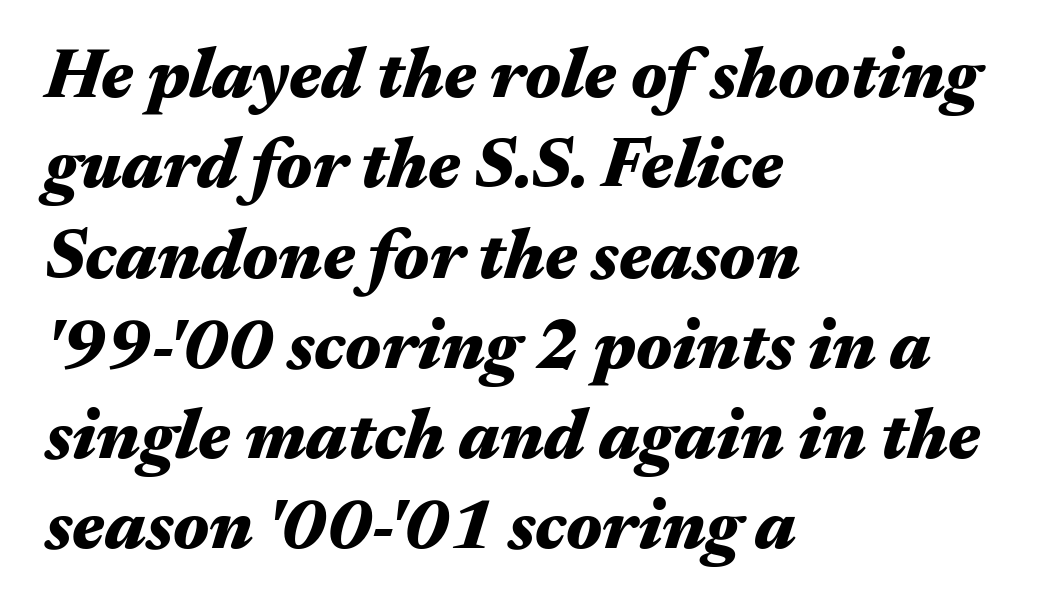
Glyph-to-glyph distance matches everyday printed text. This sample is left-justified, so line endings fall wherever the words run out. Reading down the column, the eye jumps a familiar distance to each next line. The face used here is proportionally spaced, like ordinary book or web type. Beneath every word, the page is bare.
